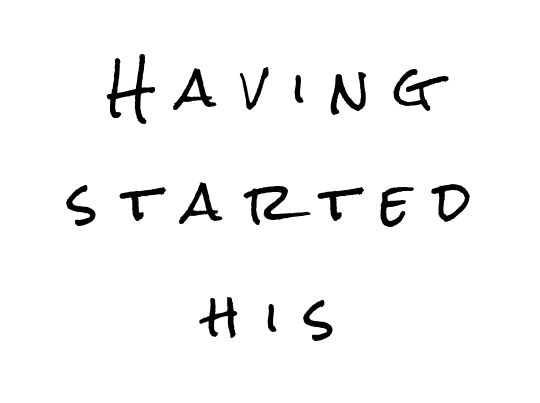
{"serif": "no", "italic": "no", "width": "condensed", "stroke_contrast": "low", "x_height": "medium", "monospaced": "no", "underline": "no", "align": "center", "line_spacing": "loose", "line_spacing_ratio": 2.2, "letter_spacing": "wide", "letter_spacing_em": 0.47, "glyph_px": 52}
